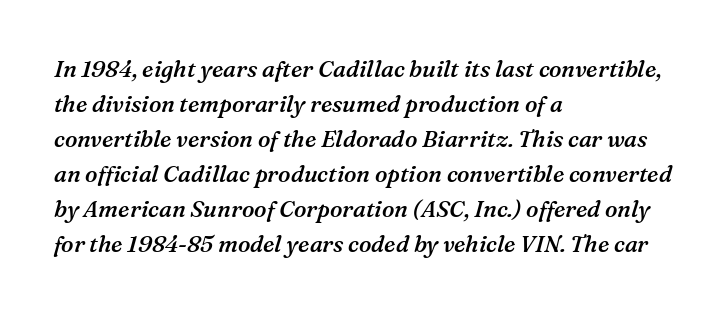
{"italic": "yes", "lean": "right", "slant_degrees": 16, "bold": "semi", "underline": "no", "align": "left", "line_spacing": "normal", "line_spacing_ratio": 1.52, "letter_spacing": "normal", "letter_spacing_em": 0.0, "glyph_px": 23}
